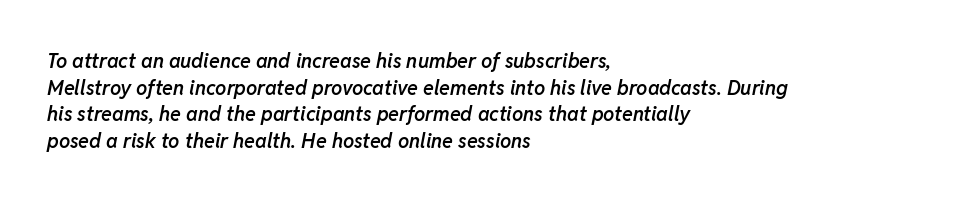
There is no visible air inserted between adjacent glyphs. Look at the stroke-to-counter ratio: somewhat heavy, a semibold. Type without underlining. The specimen reads as italic at a glance. Successive baselines arrive at the customary interval.
